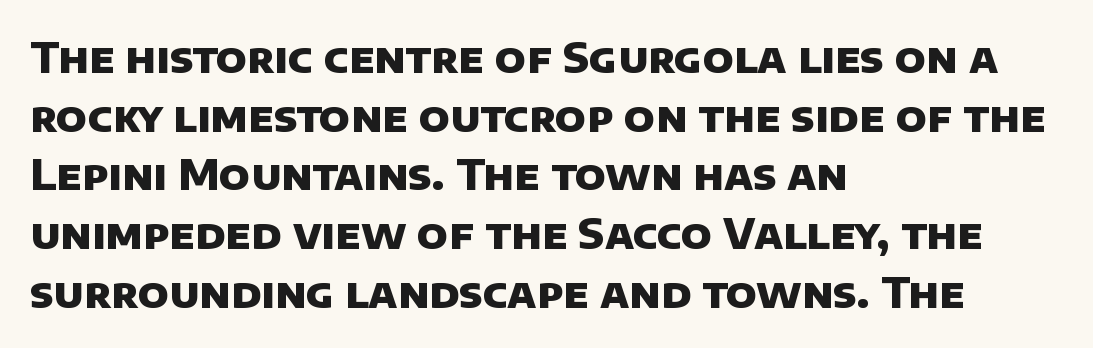
The image shows 41 px heavy sans-serif type; set left-aligned, normal line spacing (1.43x), normal letter spacing, not underlined; low stroke contrast and a large x-height.
